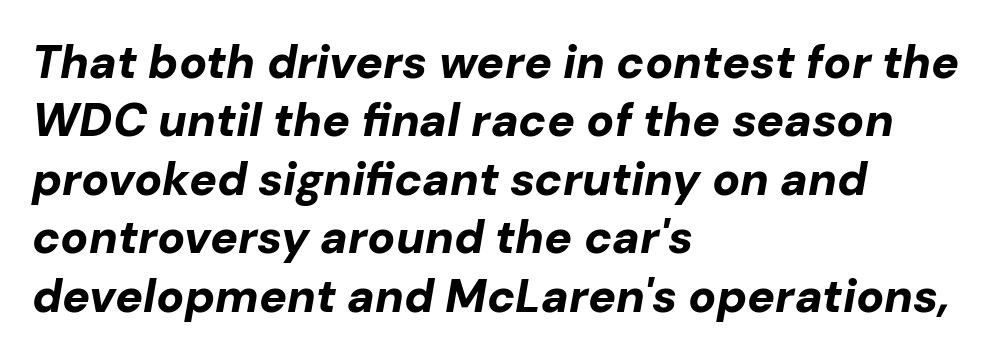
Q: Is the text bold? A: Yes.
Q: Is the text italic (slanted)? A: Yes, it leans right by about 10 degrees.
Q: Is the text underlined? A: No.
Q: How is the paragraph aligned? A: Left-aligned.
Q: Is the spacing between letters normal or unusually wide? A: Normal.
Q: Is the spacing between lines tight, normal or loose? A: Normal.
Q: Width (condensed, normal, or wide)? A: Normal.
Q: Stroke contrast? A: Low.
Q: x-height? A: Medium.
Q: Monospaced? A: No.
